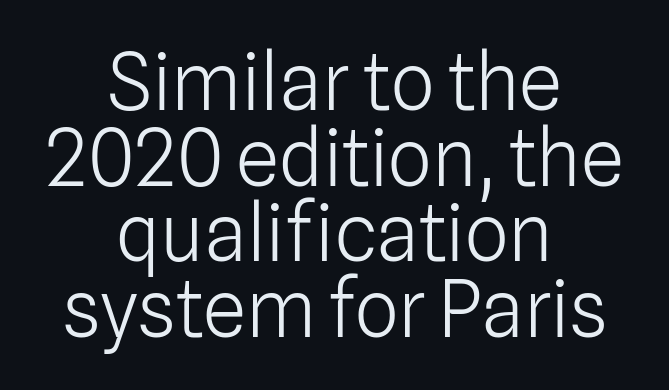
Q: Is the text bold? A: No.
Q: Is the text italic (slanted)? A: No, it is upright.
Q: Is the typeface a serif or a sans-serif typeface? A: Sans-serif.
Q: Is the text underlined? A: No.
Q: How is the paragraph aligned? A: Centered.
Q: Is the spacing between letters normal or unusually wide? A: Normal.
Q: Is the spacing between lines tight, normal or loose? A: Tight.
Q: Width (condensed, normal, or wide)? A: Normal.
Q: Stroke contrast? A: Low.
Q: x-height? A: Medium.
Q: Monospaced? A: No.
